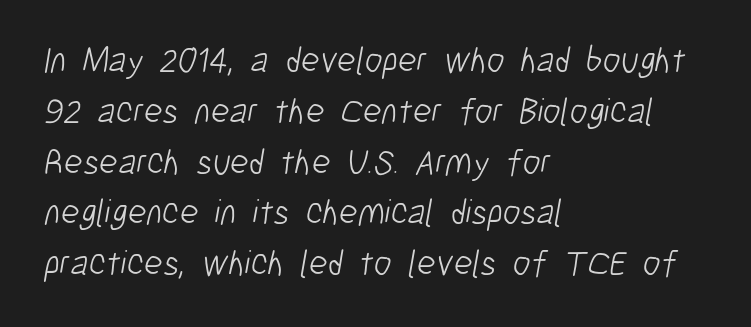
{"serif": "no", "bold": "no", "weight": "light", "width": "condensed", "stroke_contrast": "low", "x_height": "medium", "monospaced": "no", "underline": "no", "align": "left", "line_spacing": "normal", "line_spacing_ratio": 1.41, "letter_spacing": "normal", "letter_spacing_em": 0.0, "glyph_px": 36}
